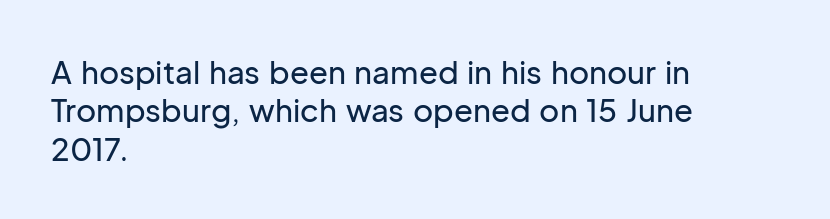
Each letter keeps its own natural width here, so spacing adapts to shape. The setting favours the left margin, as ordinary paragraphs usually do. The type is set solid horizontally, with unmodified tracking. Does the type have serifs? No, each stem ends abruptly.
